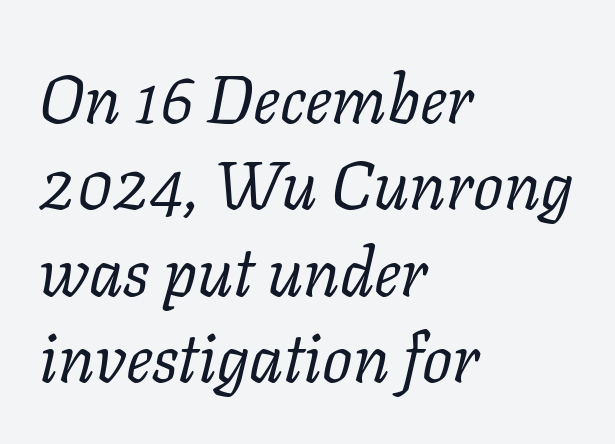
Q: Is the text bold? A: No.
Q: Is the text italic (slanted)? A: Yes, it leans right by about 11 degrees.
Q: Is the typeface a serif or a sans-serif typeface? A: Serif.
Q: Is the text underlined? A: No.
Q: How is the paragraph aligned? A: Left-aligned.
Q: Is the spacing between letters normal or unusually wide? A: Normal.
Q: Is the spacing between lines tight, normal or loose? A: Normal.
Q: Width (condensed, normal, or wide)? A: Normal.
Q: Stroke contrast? A: Low.
Q: x-height? A: Medium.
Q: Monospaced? A: No.
